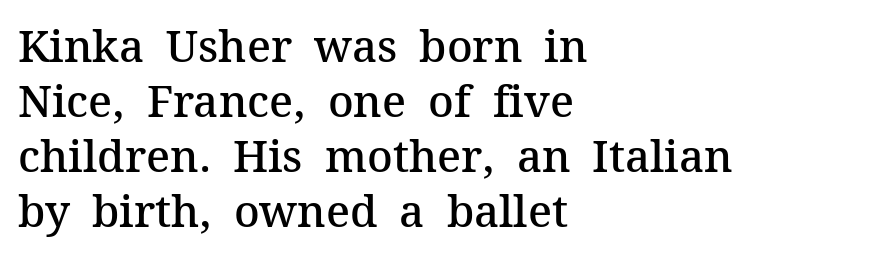
To sum up the face: it has serifs. The string is rendered with underlining switched off. The vertical gap from one line to the next is medium. Which margin do the lines hug? The left one — the right edge is uneven. Firm but not heavy-handed strokes: this text is semibold. Honestly, the letter spacing is just normal — you wouldn't notice it.
